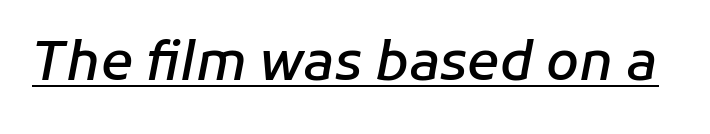
Stems and bowls a touch heavier than normal — semibold. Character widths vary here, with narrow letters taking less room than wide ones. A typographer would call this underscored text. Honestly, the letter spacing is just normal — you wouldn't notice it.
